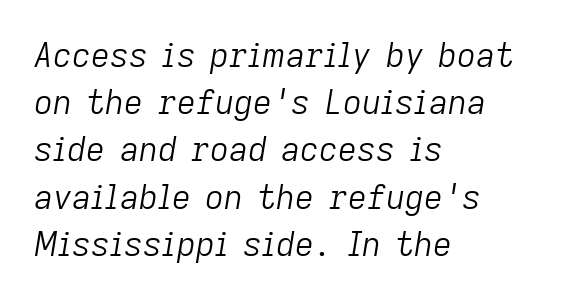
Q: Is the text bold? A: No.
Q: Is the text italic (slanted)? A: Yes, it leans right by about 9 degrees.
Q: Is the text underlined? A: No.
Q: How is the paragraph aligned? A: Left-aligned.
Q: Is the spacing between letters normal or unusually wide? A: Normal.
Q: Is the spacing between lines tight, normal or loose? A: Normal.
Q: Width (condensed, normal, or wide)? A: Normal.
Q: Stroke contrast? A: Low.
Q: x-height? A: Medium.
Q: Monospaced? A: No.
